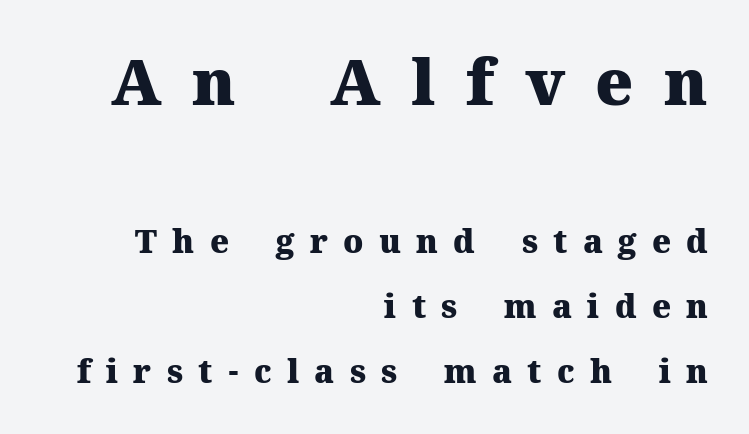
The image shows 64 px heavy serif type, upright; set right-aligned, loose line spacing (2.02x), unusually wide letter spacing (+0.48 em), not underlined; the first (top) block is 2.0x larger; medium stroke contrast and a medium x-height.
